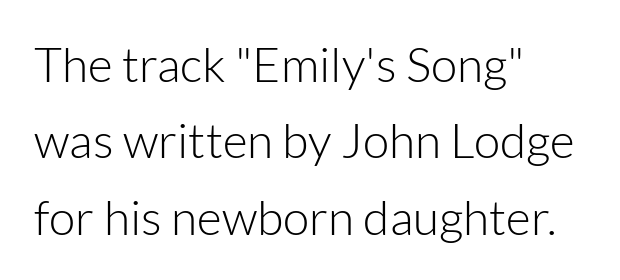
The image shows 48 px light sans-serif type, upright; set left-aligned, normal line spacing (1.59x), normal letter spacing, not underlined; low stroke contrast and a medium x-height.
